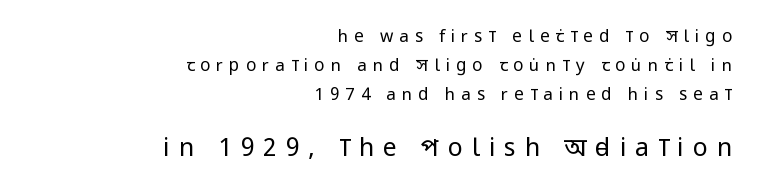
{"italic": "no", "bold": "no", "underline": "no", "align": "right", "line_spacing": "normal", "line_spacing_ratio": 1.7, "letter_spacing": "wide", "letter_spacing_em": 0.35, "larger_block": "second", "size_ratio": 1.47, "glyph_px": 25}
